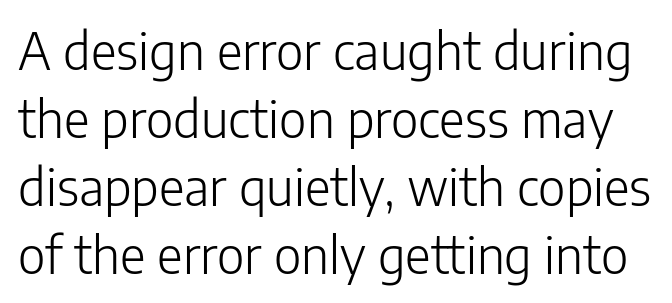
Q: Is the text bold? A: No.
Q: Is the text italic (slanted)? A: No, it is upright.
Q: Is the typeface a serif or a sans-serif typeface? A: Sans-serif.
Q: Is the text underlined? A: No.
Q: Is the spacing between letters normal or unusually wide? A: Normal.
Q: Is the spacing between lines tight, normal or loose? A: Normal.
Q: Width (condensed, normal, or wide)? A: Normal.
Q: Stroke contrast? A: Low.
Q: x-height? A: Medium.
Q: Monospaced? A: No.
